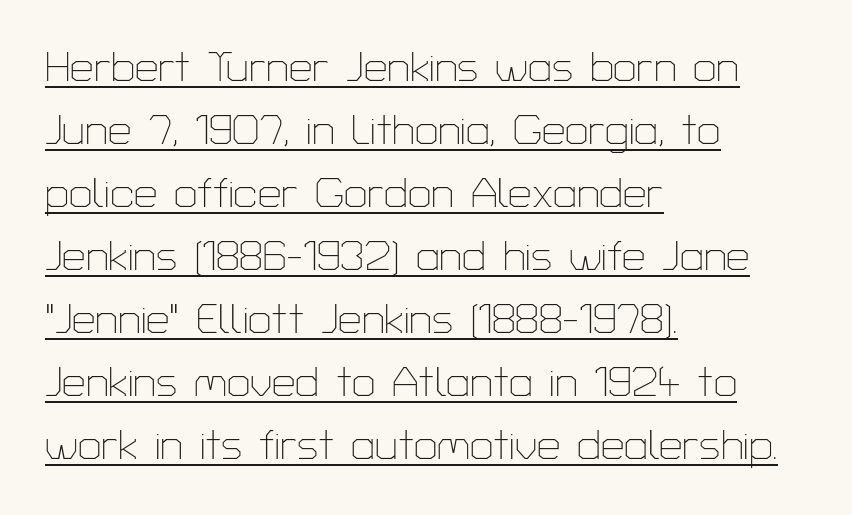
Q: Is the text bold? A: No.
Q: Is the text italic (slanted)? A: No, it is upright.
Q: Is the typeface a serif or a sans-serif typeface? A: Sans-serif.
Q: Is the text underlined? A: Yes.
Q: How is the paragraph aligned? A: Left-aligned.
Q: Is the spacing between letters normal or unusually wide? A: Normal.
Q: Is the spacing between lines tight, normal or loose? A: Normal.
Q: Width (condensed, normal, or wide)? A: Normal.
Q: Stroke contrast? A: Low.
Q: x-height? A: Medium.
Q: Monospaced? A: No.
